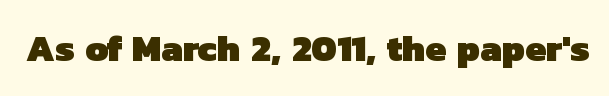
A full-strength bold gives these letters their thick strokes. The passage shown is typed in a proportional face where columns would drift. What stands out about the letter spacing? Nothing — it is the standard amount. Font category for this specimen: sans-serif. Honestly, there is no underline to notice here at all.
